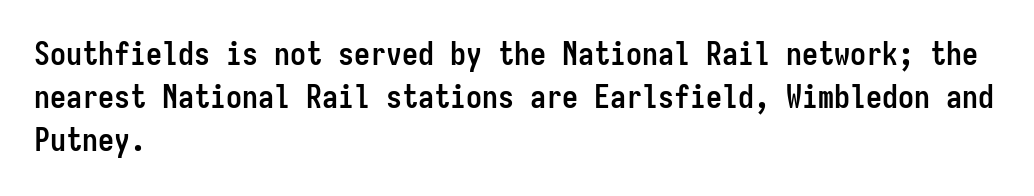
Strokes here are thick enough to call this a true bold. Regular leading. Monospaced: the letters line up in strict vertical columns. Characters remain perfectly vertical along every line. The passage shown has conventional tracking throughout. Regarding serifs, this sample does without them.
